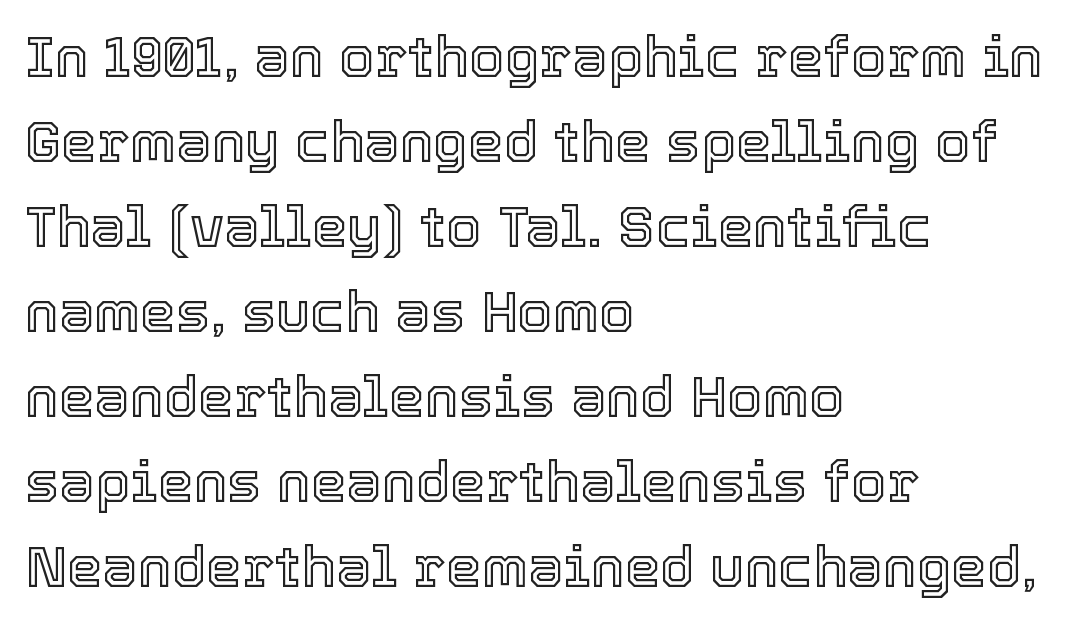
{"italic": "no", "width": "normal", "x_height": "medium", "monospaced": "no", "underline": "no", "align": "left", "line_spacing": "normal", "line_spacing_ratio": 1.49, "letter_spacing": "normal", "letter_spacing_em": 0.0, "glyph_px": 57}
